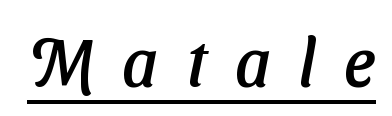
The image shows 67 px sans-serif type; set unusually wide letter spacing (+0.43 em), underlined; low stroke contrast and a medium x-height.
